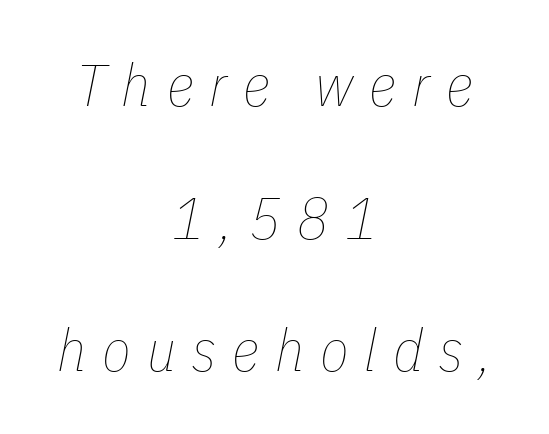
{"italic": "yes", "lean": "right", "slant_degrees": 11, "bold": "no", "weight": "thin", "width": "condensed", "stroke_contrast": "low", "x_height": "medium", "monospaced": "no", "underline": "no", "align": "center", "line_spacing": "loose", "line_spacing_ratio": 2.25, "letter_spacing": "wide", "letter_spacing_em": 0.27, "glyph_px": 59}
